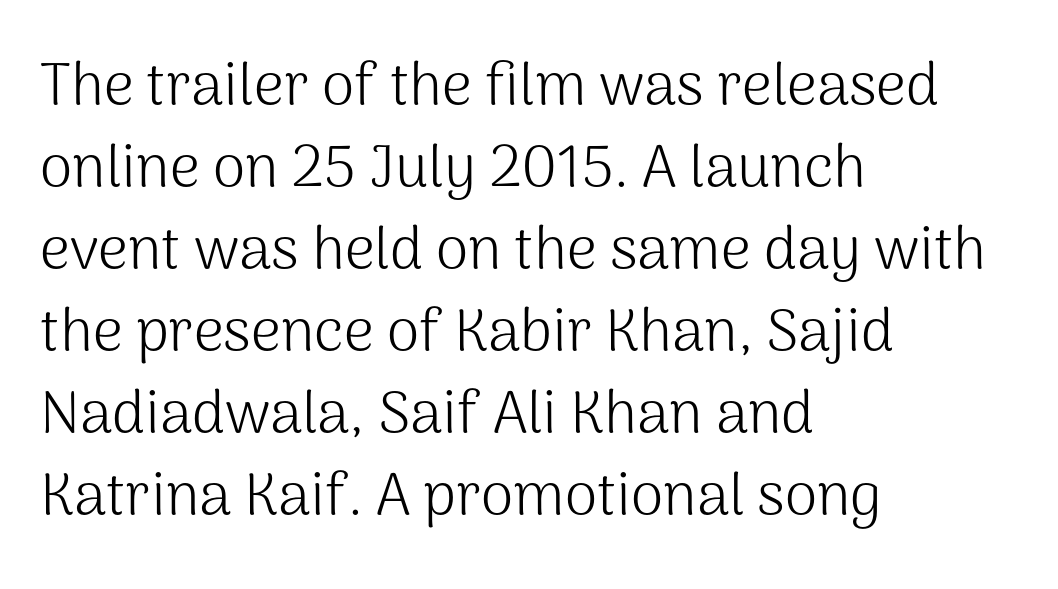
Weight class: somewhere from thin through regular. Vertically, the passage feels balanced, rows spaced as you'd expect. Bare-footed words on every line. Look at the tracking — it's just the regular setting, nothing added. This sample has the flowing, uneven cadence of proportional lettering.
